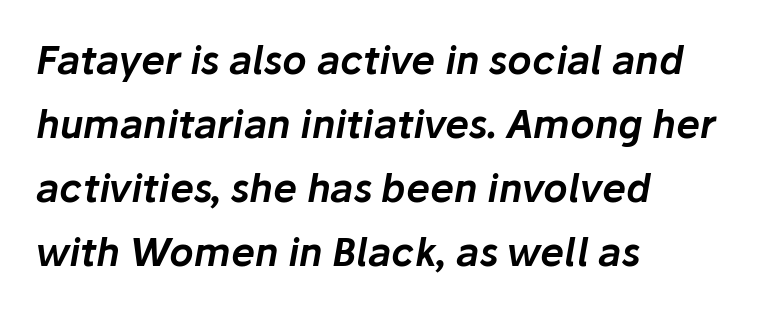
Normally led — the rows are evenly, conventionally spaced. Each line starts at the same left margin while the right side varies. The letters advance in unequal steps, a hallmark of proportional type. You can tell it's italic because the verticals aren't actually vertical. The horizontal fit of the characters is conventional and even. Each row of text sits above clean, open space.
